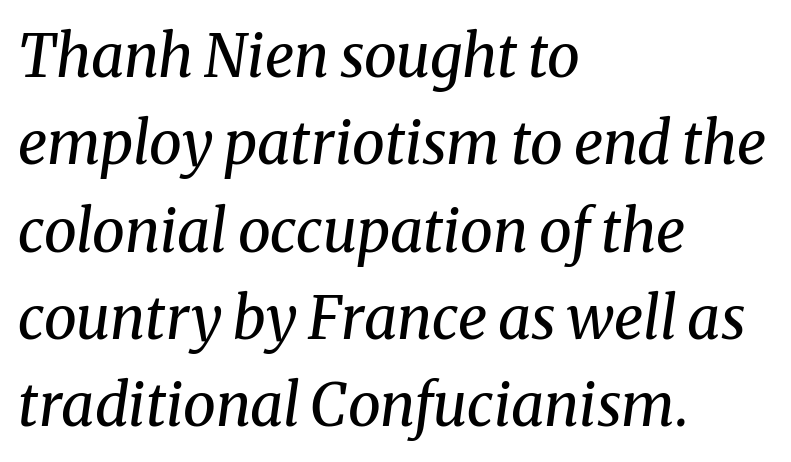
{"serif": "yes", "italic": "yes", "lean": "right", "slant_degrees": 8, "bold": "no", "weight": "regular", "width": "normal", "stroke_contrast": "medium", "x_height": "medium", "monospaced": "no", "underline": "no", "align": "left", "line_spacing": "normal", "line_spacing_ratio": 1.48, "letter_spacing": "normal", "letter_spacing_em": 0.0, "glyph_px": 59}
